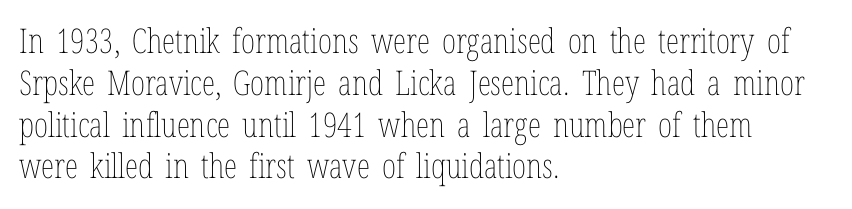
The letters stand upright; this is a roman face. Character widths vary here, with narrow letters taking less room than wide ones. Decoration check: the copy has no underline. Typeset ragged right — the left edge is the straight one. Honestly, the letter spacing is just normal — you wouldn't notice it.
